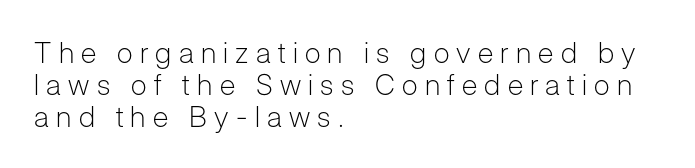
Is the type heavy? It reads as light-to-regular instead. Typeset ragged right — the left edge is the straight one. These lines have a slow, spaced-out rhythm from letter to letter. Unlike italic type, these characters show no tilt at all. Unlike a traditional serif, this face leaves its strokes unadorned.
